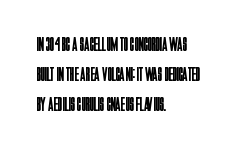
{"italic": "no", "bold": "no", "underline": "no", "align": "left", "line_spacing": "normal", "line_spacing_ratio": 1.5, "letter_spacing": "normal", "letter_spacing_em": 0.0, "glyph_px": 20}
